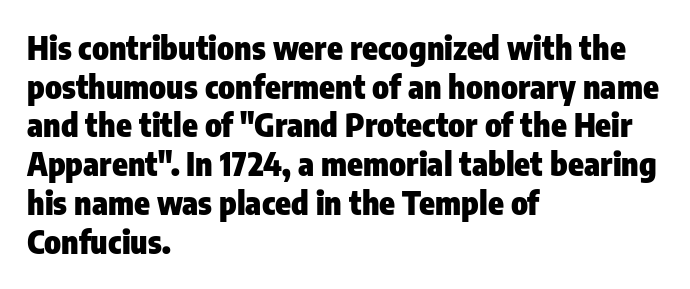
The image shows 32 px heavy, condensed sans-serif type, upright; set left-aligned, line spacing 1.21x, normal letter spacing, not underlined; low stroke contrast and a medium x-height.
